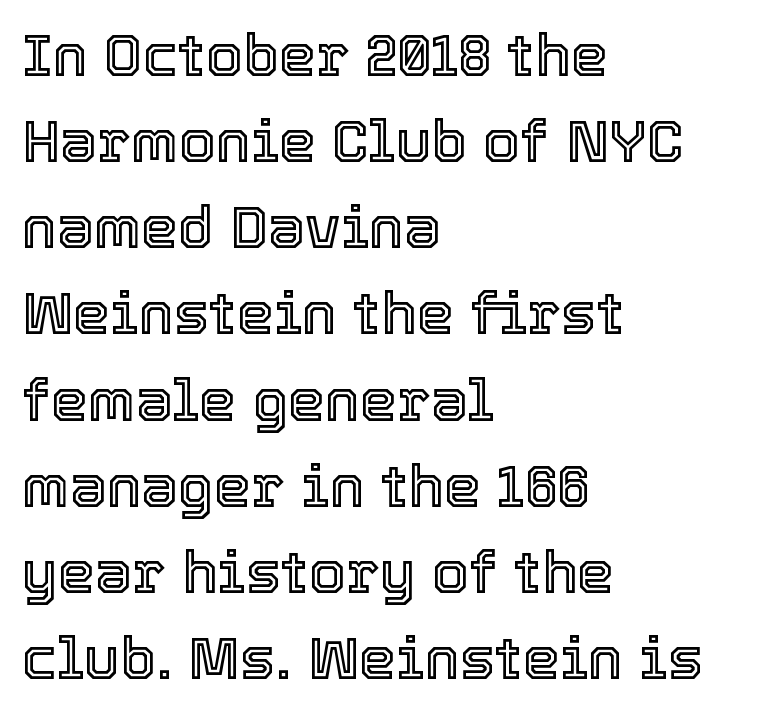
The image shows 59 px text type, upright; set left-aligned, normal line spacing (1.46x), normal letter spacing, not underlined; a medium x-height.
